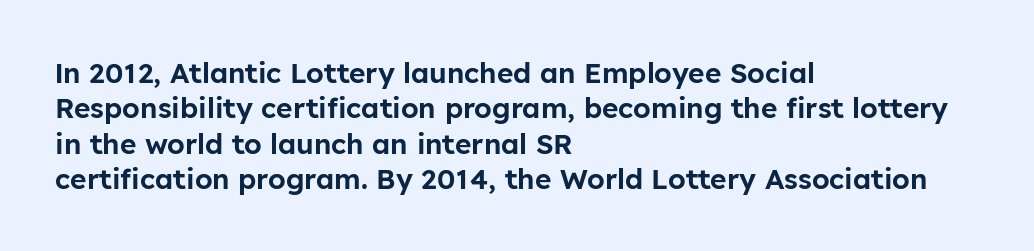
{"serif": "no", "italic": "no", "width": "normal", "stroke_contrast": "low", "x_height": "medium", "monospaced": "no", "underline": "no", "align": "left", "line_spacing": "normal", "line_spacing_ratio": 1.26, "letter_spacing": "normal", "letter_spacing_em": 0.0, "glyph_px": 28}
